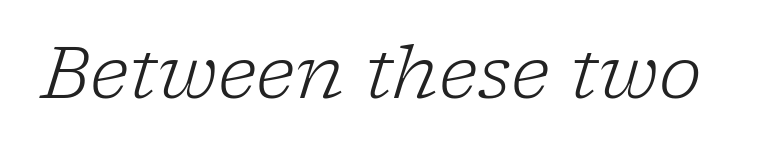
Are there feet on the stems? There are — it's a serif. Think of a printed novel: that variable character pitch is what you see here. Compared with ordinary roman type, these characters are visibly tilted. Honestly, the letter spacing is just normal — you wouldn't notice it.
